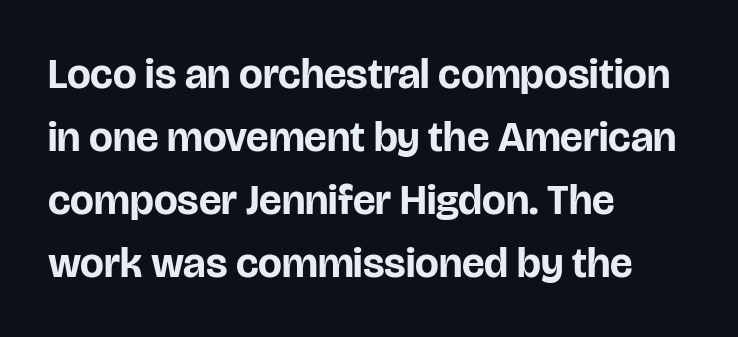
Has an underline been added? It has not. Notice how the stems are strictly vertical — no italics here. No extra tracking has been applied to these lines. Serif or sans? Sans — the stroke terminals are bare. Reading down the column, the eye jumps a familiar distance to each next line.
